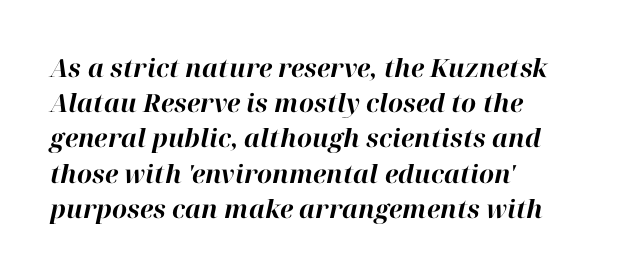
Short note: letters normally spaced. A dark, heavy texture on the line: the type is bold. Is there much room between lines? A standard amount, neither cramped nor airy. The whole block is typeset with a tilt. Caption: multi-line text, flush left, ragged right.
